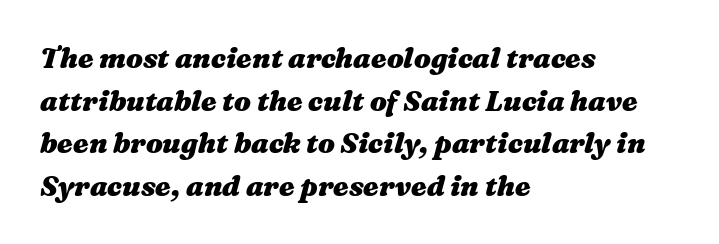
{"italic": "yes", "lean": "right", "slant_degrees": 16, "bold": "yes", "weight": "heavy", "width": "wide", "stroke_contrast": "medium", "x_height": "medium", "monospaced": "no", "underline": "no", "align": "left", "line_spacing": "normal", "line_spacing_ratio": 1.52, "letter_spacing": "normal", "letter_spacing_em": 0.0, "glyph_px": 28}
